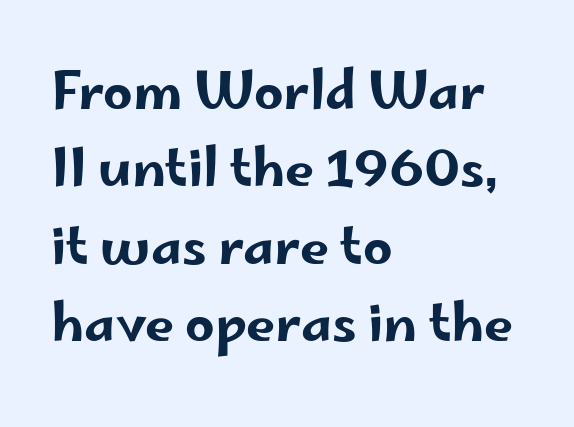
Q: Is the text italic (slanted)? A: No, it is upright.
Q: Is the typeface a serif or a sans-serif typeface? A: Sans-serif.
Q: Is the text underlined? A: No.
Q: How is the paragraph aligned? A: Left-aligned.
Q: Is the spacing between letters normal or unusually wide? A: Normal.
Q: Is the spacing between lines tight, normal or loose? A: Normal.
Q: Width (condensed, normal, or wide)? A: Wide.
Q: Stroke contrast? A: Low.
Q: x-height? A: Small.
Q: Monospaced? A: No.
